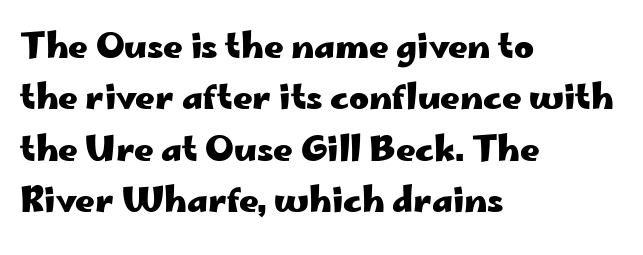
Q: Is the text bold? A: Yes.
Q: Is the text italic (slanted)? A: No, it is upright.
Q: Is the typeface a serif or a sans-serif typeface? A: Sans-serif.
Q: Is the text underlined? A: No.
Q: How is the paragraph aligned? A: Left-aligned.
Q: Is the spacing between letters normal or unusually wide? A: Normal.
Q: Is the spacing between lines tight, normal or loose? A: Normal.
Q: Width (condensed, normal, or wide)? A: Wide.
Q: Stroke contrast? A: Low.
Q: x-height? A: Small.
Q: Monospaced? A: No.
